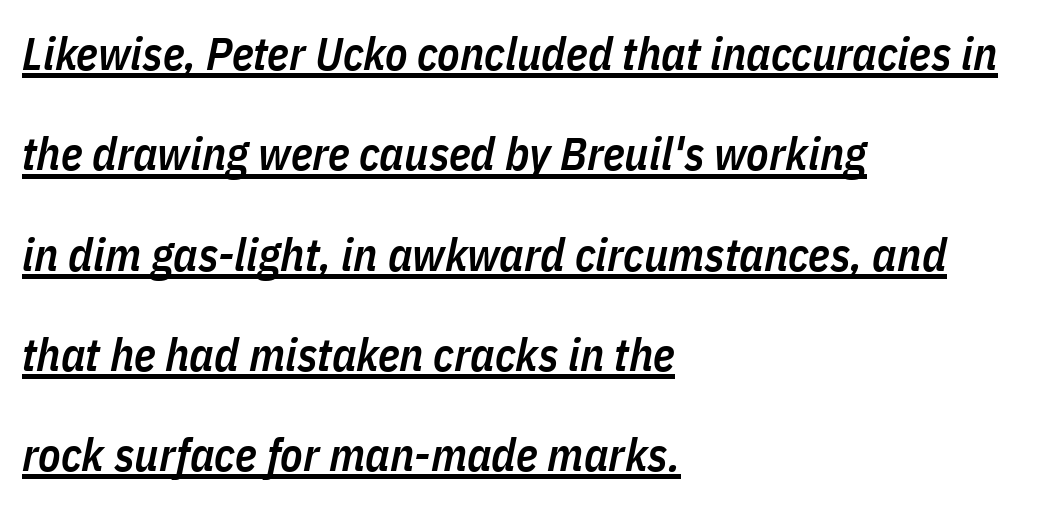
Q: Is the text bold? A: Semi-bold.
Q: Is the text italic (slanted)? A: Yes, it leans right by about 11 degrees.
Q: Is the text underlined? A: Yes.
Q: How is the paragraph aligned? A: Left-aligned.
Q: Is the spacing between letters normal or unusually wide? A: Normal.
Q: Is the spacing between lines tight, normal or loose? A: Loose.
Q: Width (condensed, normal, or wide)? A: Condensed.
Q: Stroke contrast? A: Low.
Q: x-height? A: Medium.
Q: Monospaced? A: No.
